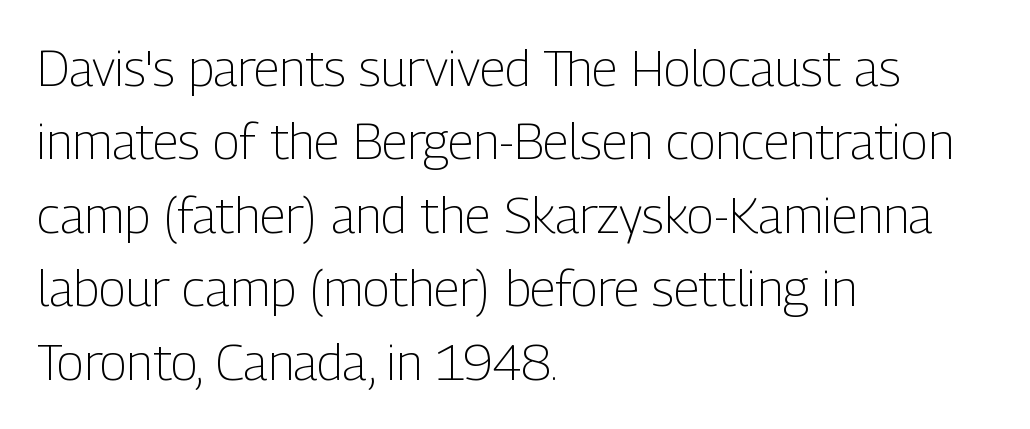
The space beneath each line is pristine and unruled. The text was rendered using a sans face with plain stroke endings. Visually the block forms a straight wall on the left and a jagged coastline on the right. Varying glyph widths throughout — classic text-font behaviour. The gaps between neighbouring characters are ordinary and unremarkable.
